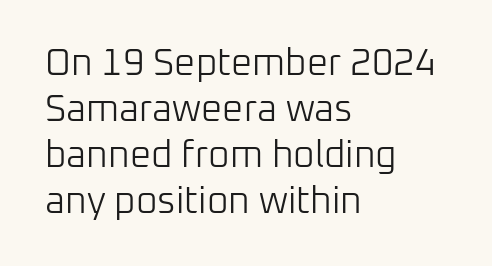
Ordinary non-slanted type is in use. These lines are set flush left with a ragged right edge. Here the designer chose a conventional face with non-uniform glyph widths. There is no visible air inserted between adjacent glyphs. The strokes are not fattened; the text isn't bold.
